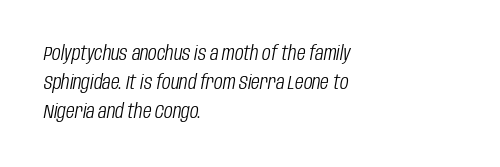
The image shows 20 px text type, italic (leaning right); set left-aligned, normal line spacing (1.44x), normal letter spacing, not underlined.
